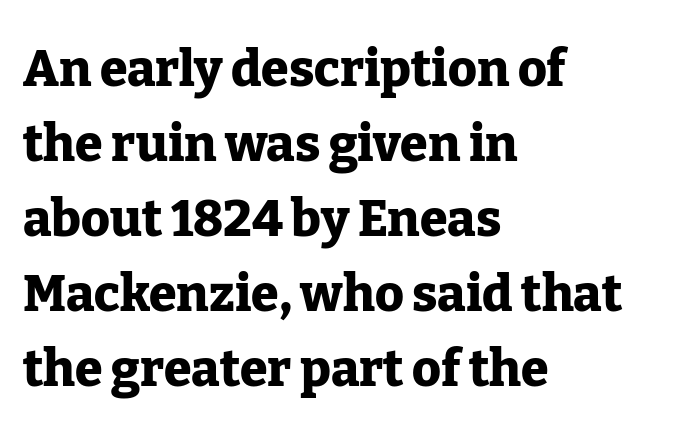
{"serif": "yes", "italic": "no", "bold": "yes", "weight": "heavy", "width": "normal", "stroke_contrast": "low", "x_height": "medium", "monospaced": "no", "underline": "no", "align": "left", "line_spacing": "normal", "line_spacing_ratio": 1.5, "letter_spacing": "normal", "letter_spacing_em": 0.0, "glyph_px": 50}
